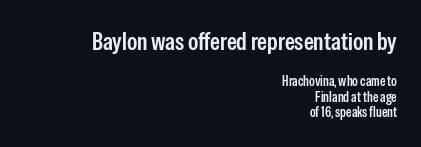
Q: Is the text bold? A: Semi-bold.
Q: Is the text italic (slanted)? A: No, it is upright.
Q: Is the text underlined? A: No.
Q: How is the paragraph aligned? A: Right-aligned.
Q: Is the spacing between letters normal or unusually wide? A: Normal.
Q: Is the spacing between lines tight, normal or loose? A: Tight.
Q: Which block of text is set in a larger size, the first (top) or the second (bottom)? A: The first (top) one.
